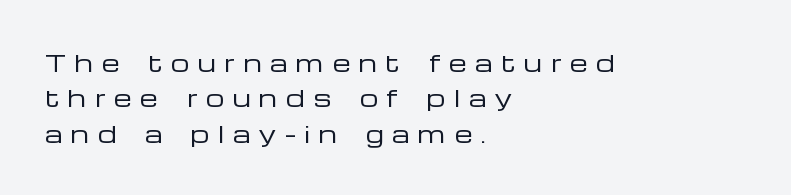
{"italic": "no", "bold": "no", "underline": "no", "align": "left", "line_spacing": "normal", "line_spacing_ratio": 1.54, "letter_spacing": "wide", "letter_spacing_em": 0.37, "glyph_px": 23}
